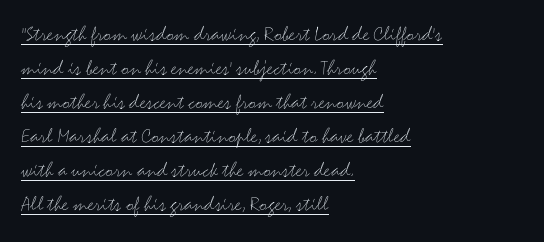
{"bold": "no", "underline": "yes", "align": "left", "line_spacing": "normal", "line_spacing_ratio": 1.55, "letter_spacing": "normal", "letter_spacing_em": 0.0, "glyph_px": 22}
